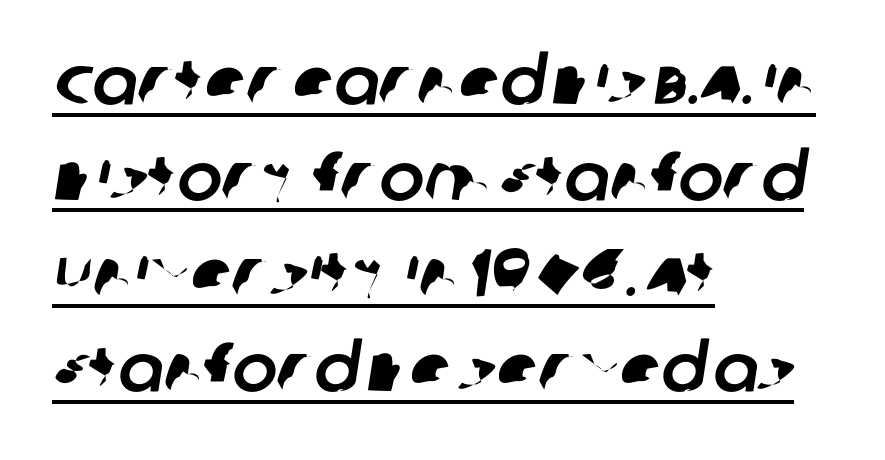
{"serif": "no", "width": "normal", "stroke_contrast": "low", "x_height": "large", "monospaced": "no", "underline": "yes", "align": "left", "line_spacing": "normal", "line_spacing_ratio": 1.43, "letter_spacing": "normal", "letter_spacing_em": 0.0, "glyph_px": 67}
